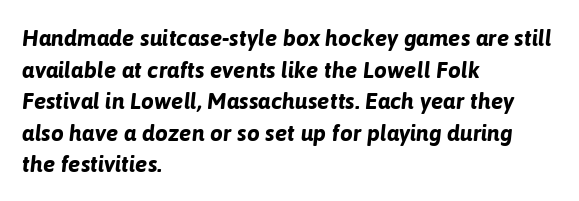
The image shows 23 px bold type, italic (leaning right); set left-aligned, normal line spacing (1.37x), normal letter spacing, not underlined.
